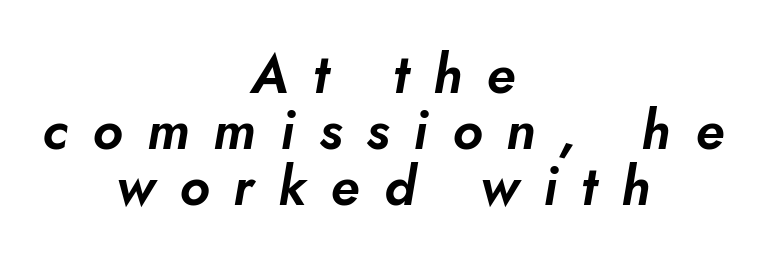
{"italic": "yes", "lean": "right", "slant_degrees": 10, "width": "normal", "stroke_contrast": "low", "x_height": "small", "monospaced": "no", "underline": "no", "align": "center", "line_spacing": "tight", "line_spacing_ratio": 1.04, "letter_spacing": "wide", "letter_spacing_em": 0.45, "glyph_px": 54}
